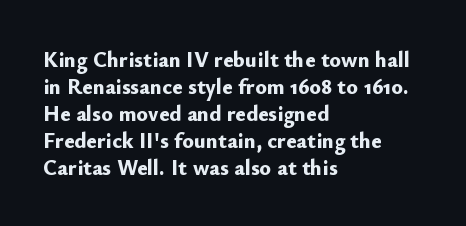
{"italic": "no", "bold": "yes", "underline": "no", "align": "left", "line_spacing_ratio": 1.23, "letter_spacing": "normal", "letter_spacing_em": 0.0, "glyph_px": 22}
